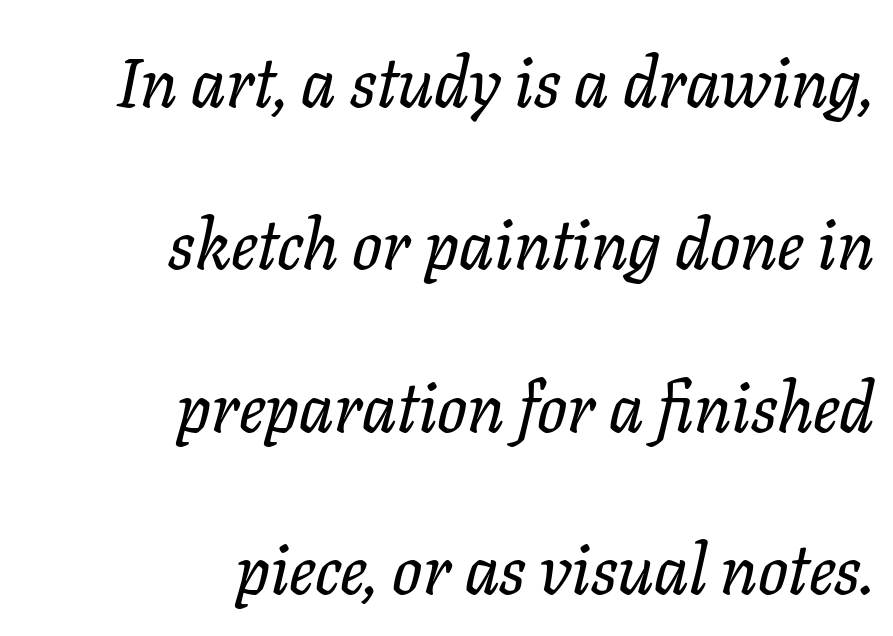
{"serif": "yes", "italic": "yes", "lean": "right", "slant_degrees": 11, "width": "normal", "stroke_contrast": "low", "x_height": "medium", "monospaced": "no", "underline": "no", "align": "right", "line_spacing": "loose", "line_spacing_ratio": 2.32, "letter_spacing": "normal", "letter_spacing_em": 0.0, "glyph_px": 70}
